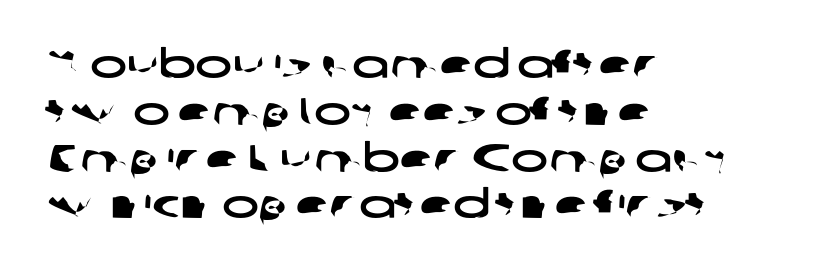
The image shows 39 px wide sans-serif type; set left-aligned, line spacing 1.2x, normal letter spacing, not underlined; low stroke contrast and a medium x-height.
